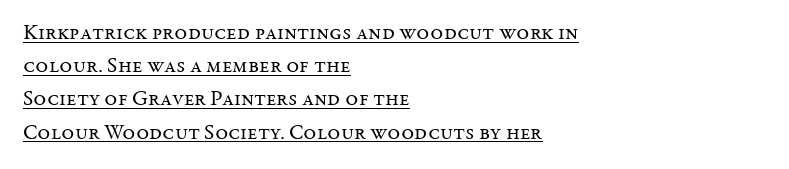
Regarding leading, the lines here are spaced in the standard way. The passage shown has conventional tracking throughout. It's the straight-up-and-down kind of type. The face looks like a standard text weight, possibly lighter.
